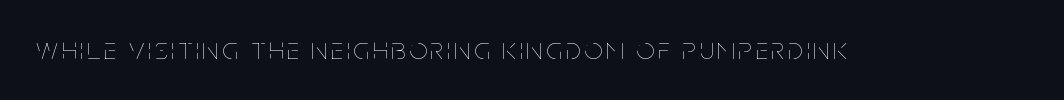
Q: Is the text bold? A: No.
Q: Is the text italic (slanted)? A: No, it is upright.
Q: Is the text underlined? A: No.
Q: Width (condensed, normal, or wide)? A: Condensed.
Q: Stroke contrast? A: Low.
Q: x-height? A: Large.
Q: Monospaced? A: No.
